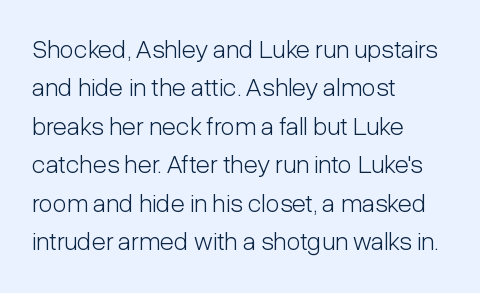
{"italic": "no", "bold": "no", "underline": "no", "align": "left", "line_spacing": "normal", "line_spacing_ratio": 1.48, "letter_spacing": "normal", "letter_spacing_em": 0.0, "glyph_px": 26}
